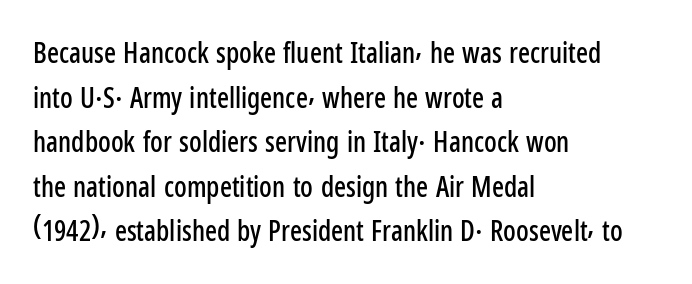
{"serif": "no", "italic": "no", "width": "condensed", "stroke_contrast": "low", "x_height": "medium", "monospaced": "no", "underline": "no", "align": "left", "line_spacing": "normal", "line_spacing_ratio": 1.59, "letter_spacing": "normal", "letter_spacing_em": 0.0, "glyph_px": 28}
